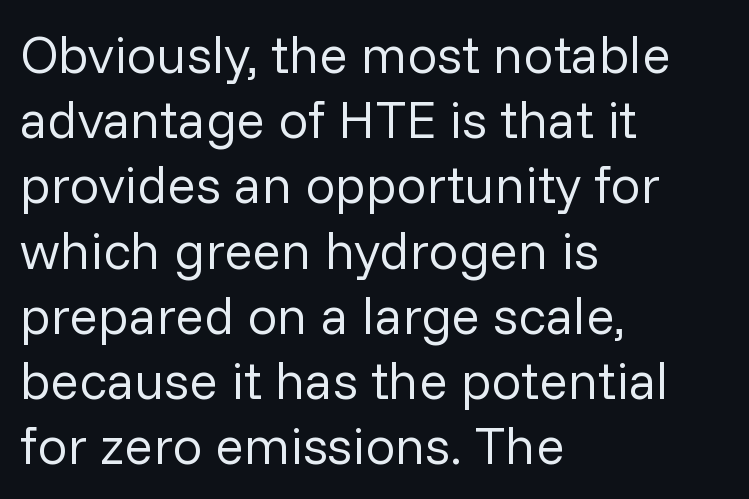
{"serif": "no", "italic": "no", "bold": "no", "weight": "regular", "width": "normal", "stroke_contrast": "low", "x_height": "medium", "monospaced": "no", "underline": "no", "align": "left", "line_spacing_ratio": 1.23, "letter_spacing": "normal", "letter_spacing_em": 0.0, "glyph_px": 53}
